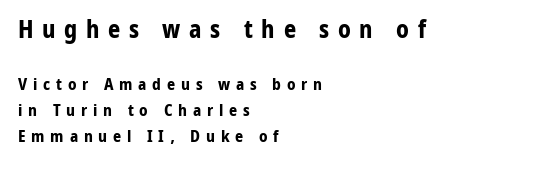
The image shows 24 px bold type, upright; set left-aligned, normal line spacing (1.64x), unusually wide letter spacing (+0.36 em), not underlined; the first (top) block is 1.5x larger.
